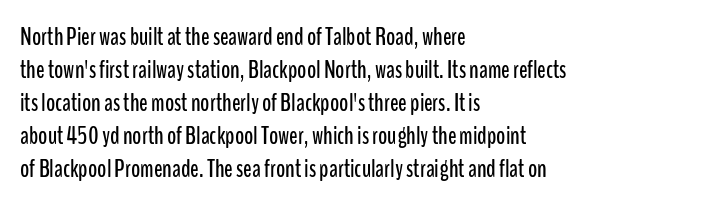
The image shows 25 px text type, upright; set left-aligned, normal line spacing (1.32x), normal letter spacing, not underlined.
